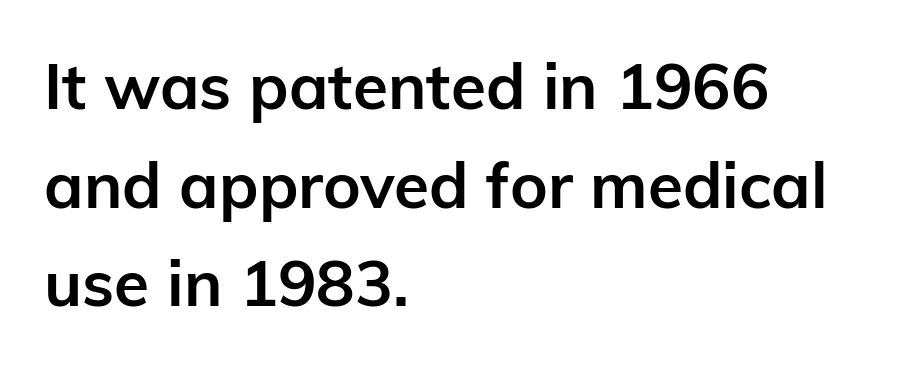
Q: Is the text bold? A: Yes.
Q: Is the text italic (slanted)? A: No, it is upright.
Q: Is the typeface a serif or a sans-serif typeface? A: Sans-serif.
Q: Is the text underlined? A: No.
Q: How is the paragraph aligned? A: Left-aligned.
Q: Is the spacing between letters normal or unusually wide? A: Normal.
Q: Is the spacing between lines tight, normal or loose? A: Normal.
Q: Width (condensed, normal, or wide)? A: Normal.
Q: Stroke contrast? A: Low.
Q: x-height? A: Medium.
Q: Monospaced? A: No.
